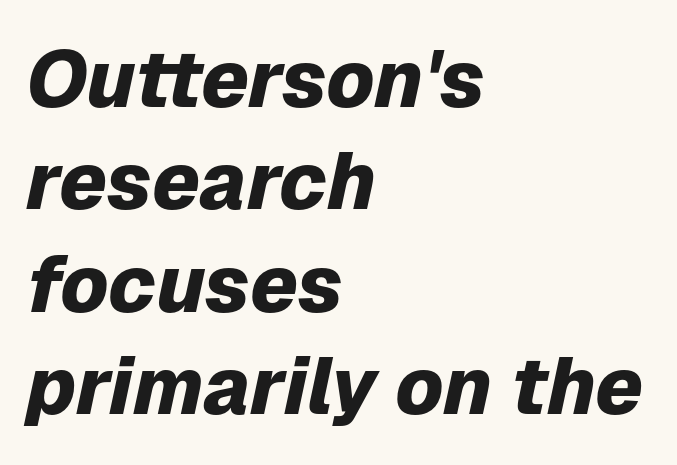
Q: Is the text bold? A: Yes.
Q: Is the text italic (slanted)? A: Yes, it leans right by about 12 degrees.
Q: Is the text underlined? A: No.
Q: How is the paragraph aligned? A: Left-aligned.
Q: Is the spacing between letters normal or unusually wide? A: Normal.
Q: Is the spacing between lines tight, normal or loose? A: Normal.
Q: Width (condensed, normal, or wide)? A: Normal.
Q: Stroke contrast? A: Low.
Q: x-height? A: Medium.
Q: Monospaced? A: No.
